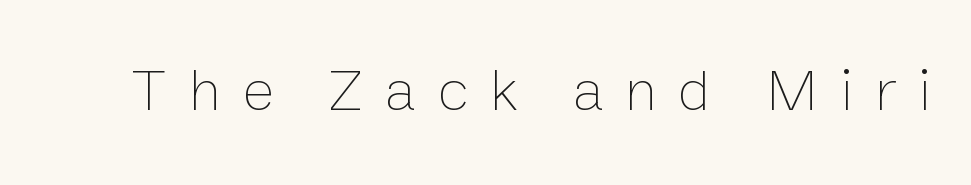
{"italic": "no", "bold": "no", "weight": "thin", "width": "normal", "stroke_contrast": "low", "x_height": "medium", "monospaced": "no", "underline": "no", "letter_spacing": "wide", "letter_spacing_em": 0.36, "glyph_px": 60}
